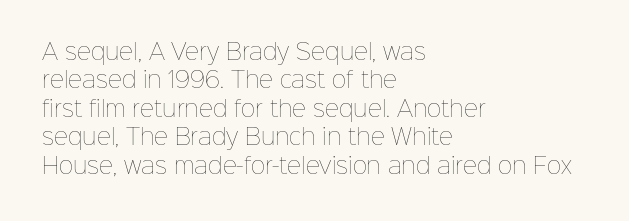
Rule under the text: the space is simply empty. Honestly, the letter spacing is just normal — you wouldn't notice it. The font's upright variant was chosen for this text. The strokes are not fattened; the text isn't bold. Layout note: lines flush left. The designer left line spacing at the default.
